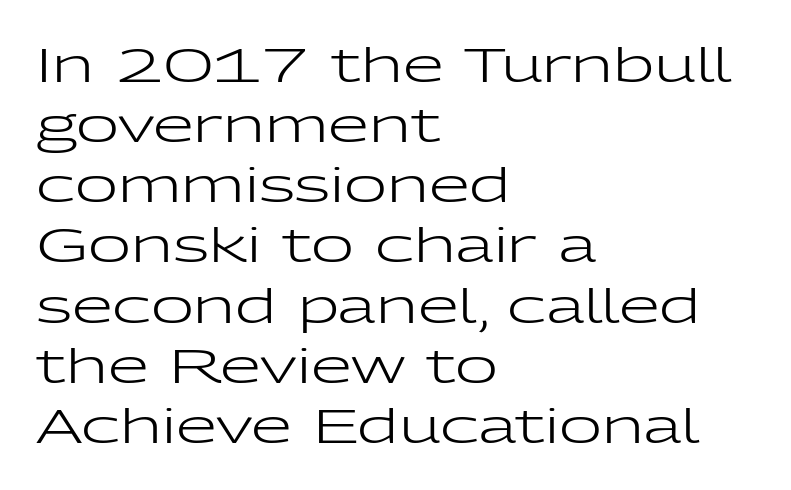
The image shows 47 px regular-weight, wide sans-serif type, upright; set left-aligned, normal line spacing (1.28x), normal letter spacing, not underlined; low stroke contrast and a medium x-height.
